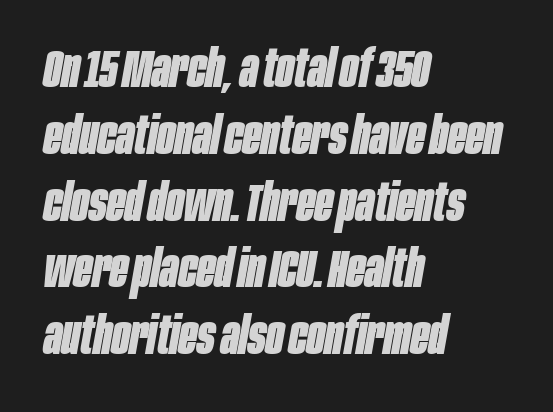
{"italic": "yes", "lean": "right", "slant_degrees": 10, "bold": "yes", "weight": "bold", "width": "condensed", "stroke_contrast": "low", "x_height": "large", "monospaced": "no", "underline": "no", "align": "left", "line_spacing": "normal", "line_spacing_ratio": 1.26, "letter_spacing": "normal", "letter_spacing_em": 0.0, "glyph_px": 53}
